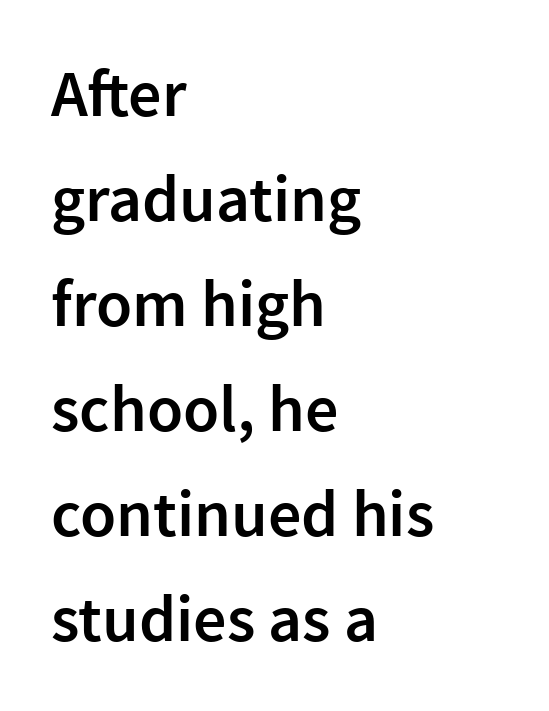
Q: Is the text bold? A: Semi-bold.
Q: Is the text italic (slanted)? A: No, it is upright.
Q: Is the typeface a serif or a sans-serif typeface? A: Sans-serif.
Q: Is the text underlined? A: No.
Q: How is the paragraph aligned? A: Left-aligned.
Q: Is the spacing between letters normal or unusually wide? A: Normal.
Q: Is the spacing between lines tight, normal or loose? A: Normal.
Q: Width (condensed, normal, or wide)? A: Normal.
Q: x-height? A: Medium.
Q: Monospaced? A: No.
